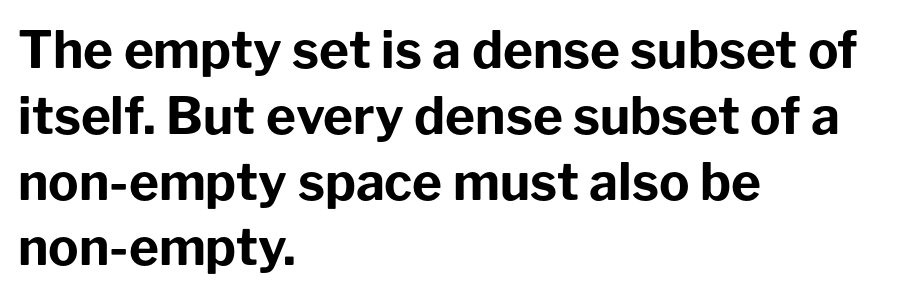
Spacing verdict: proportional, widths tailored to each character. Short and long lines alike share a common starting point at left. Bold? Absolutely — the strokes are thick and heavy. The letters stand straight up with perfectly vertical stems.
